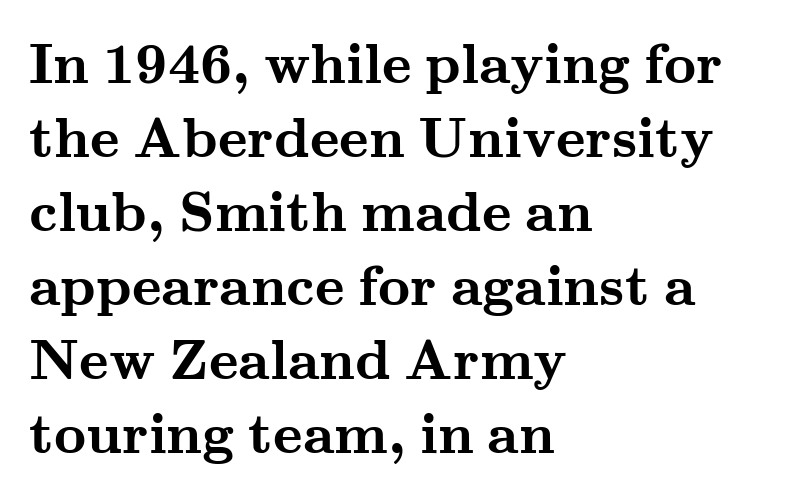
The image shows 56 px semibold, wide serif type, upright; set left-aligned, normal line spacing (1.32x), normal letter spacing, not underlined; medium stroke contrast and a small x-height.
